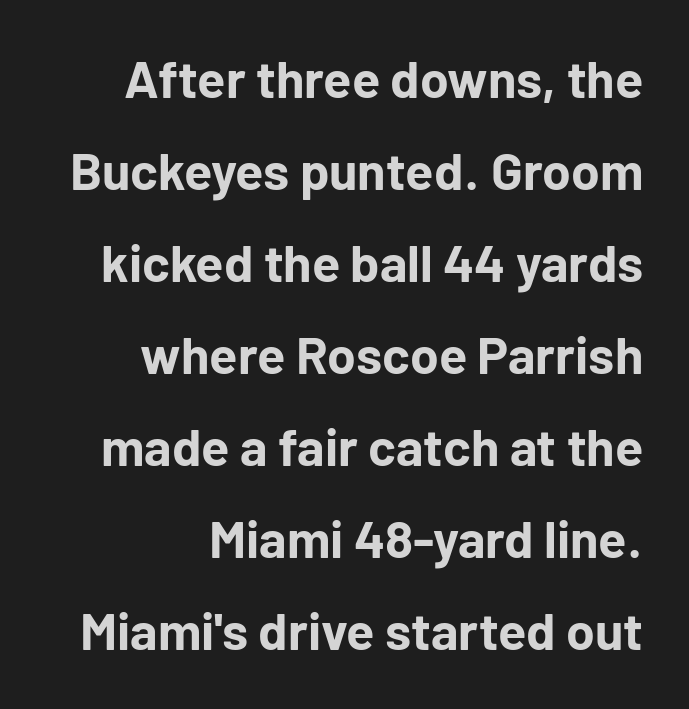
The rendering keeps characters at their native spacing. Plain, unruled lines of type. Strong, thick strokes mark this as bold type. Here the designer chose a conventional face with non-uniform glyph widths. Italic: no, the glyphs are upright roman.
